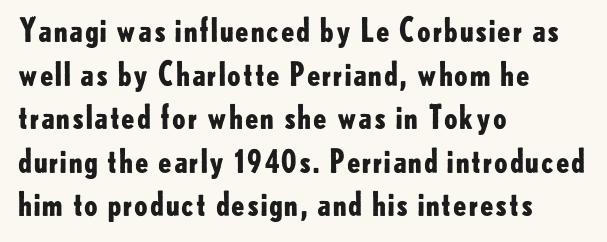
The image shows 32 px bold sans-serif type, upright; set left-aligned, normal line spacing (1.36x), normal letter spacing, not underlined; low stroke contrast and a small x-height.
